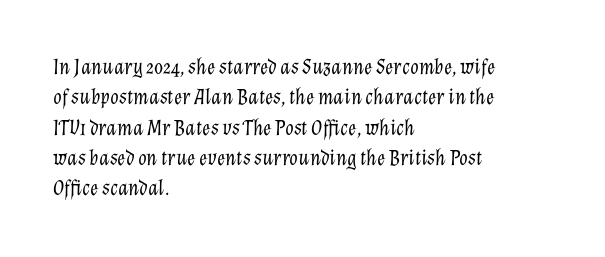
Q: Is the text bold? A: No.
Q: Is the text italic (slanted)? A: Yes, it leans right by about 12 degrees.
Q: Is the text underlined? A: No.
Q: How is the paragraph aligned? A: Left-aligned.
Q: Is the spacing between letters normal or unusually wide? A: Normal.
Q: Is the spacing between lines tight, normal or loose? A: Normal.
